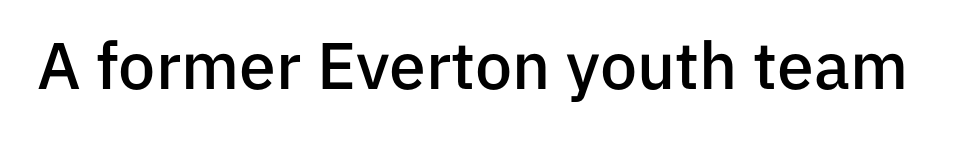
Q: Is the text bold? A: Semi-bold.
Q: Is the text italic (slanted)? A: No, it is upright.
Q: Is the typeface a serif or a sans-serif typeface? A: Sans-serif.
Q: Is the text underlined? A: No.
Q: Is the spacing between letters normal or unusually wide? A: Normal.
Q: Width (condensed, normal, or wide)? A: Normal.
Q: Stroke contrast? A: Low.
Q: x-height? A: Medium.
Q: Monospaced? A: No.
